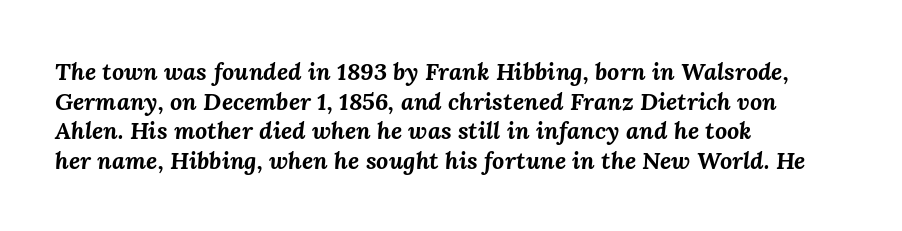
The image shows 24 px bold type, italic (leaning right); set left-aligned, line spacing 1.23x, normal letter spacing, not underlined.
